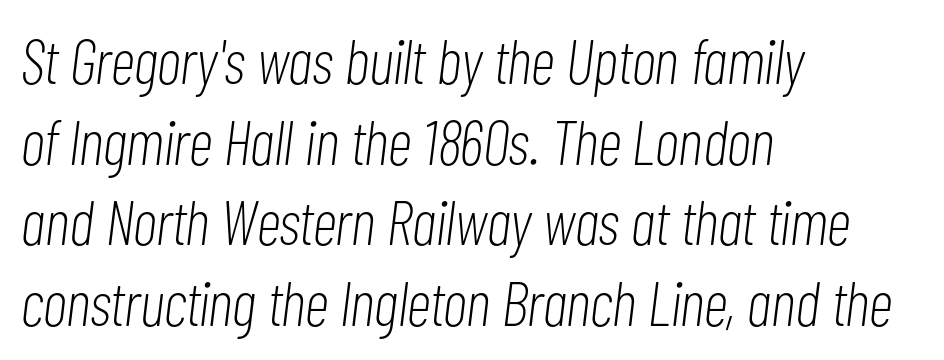
Q: Is the text bold? A: No.
Q: Is the text italic (slanted)? A: Yes, it leans right by about 7 degrees.
Q: Is the text underlined? A: No.
Q: How is the paragraph aligned? A: Left-aligned.
Q: Is the spacing between letters normal or unusually wide? A: Normal.
Q: Is the spacing between lines tight, normal or loose? A: Normal.
Q: Width (condensed, normal, or wide)? A: Condensed.
Q: Stroke contrast? A: Low.
Q: x-height? A: Medium.
Q: Monospaced? A: No.
